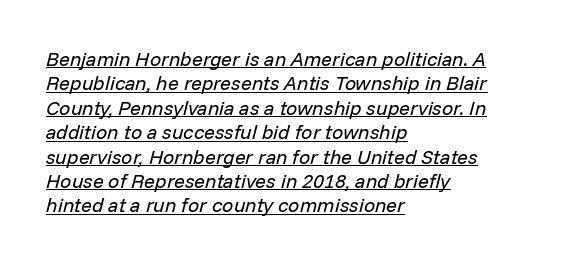
{"italic": "yes", "lean": "right", "slant_degrees": 14, "bold": "no", "underline": "yes", "align": "left", "line_spacing_ratio": 1.22, "letter_spacing": "normal", "letter_spacing_em": 0.0, "glyph_px": 20}
